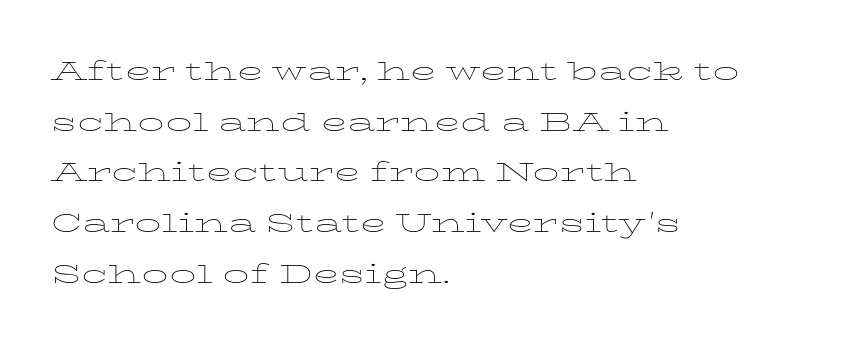
The image shows 35 px thin, wide type, upright; set left-aligned, normal line spacing (1.45x), normal letter spacing, not underlined; low stroke contrast and a medium x-height.
